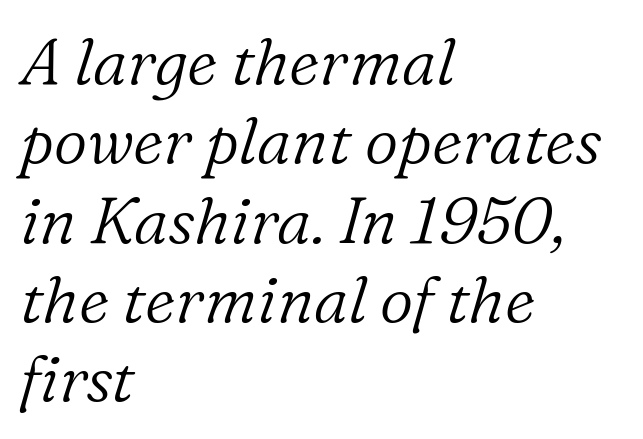
Q: Is the text bold? A: No.
Q: Is the text italic (slanted)? A: Yes, it leans right by about 16 degrees.
Q: Is the typeface a serif or a sans-serif typeface? A: Serif.
Q: Is the text underlined? A: No.
Q: How is the paragraph aligned? A: Left-aligned.
Q: Is the spacing between letters normal or unusually wide? A: Normal.
Q: Width (condensed, normal, or wide)? A: Normal.
Q: Stroke contrast? A: Low.
Q: x-height? A: Medium.
Q: Monospaced? A: No.
